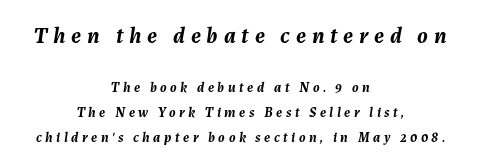
{"italic": "yes", "lean": "right", "slant_degrees": 7, "bold": "yes", "underline": "no", "align": "center", "line_spacing_ratio": 1.78, "letter_spacing": "wide", "letter_spacing_em": 0.25, "larger_block": "first", "size_ratio": 1.64, "glyph_px": 23}
